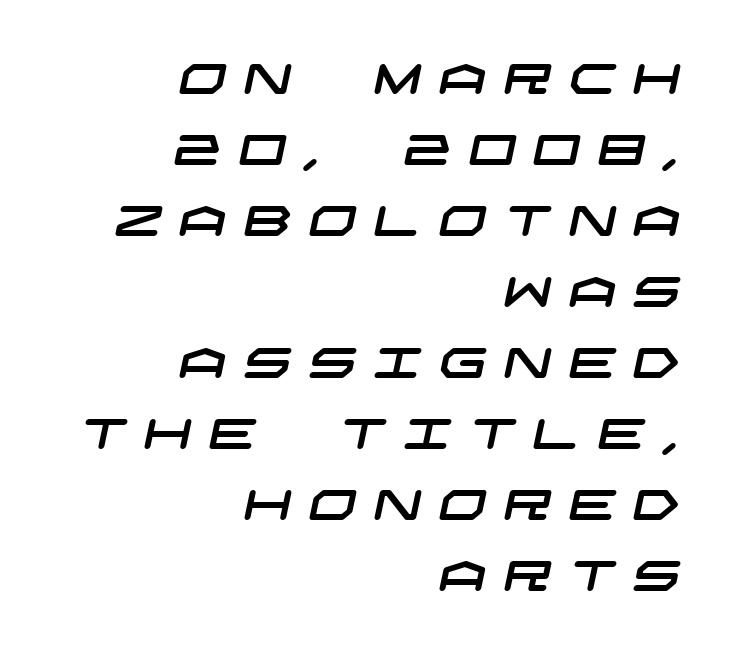
{"serif": "no", "width": "wide", "stroke_contrast": "low", "x_height": "large", "underline": "no", "align": "right", "line_spacing": "normal", "line_spacing_ratio": 1.69, "letter_spacing": "wide", "letter_spacing_em": 0.41, "glyph_px": 42}
